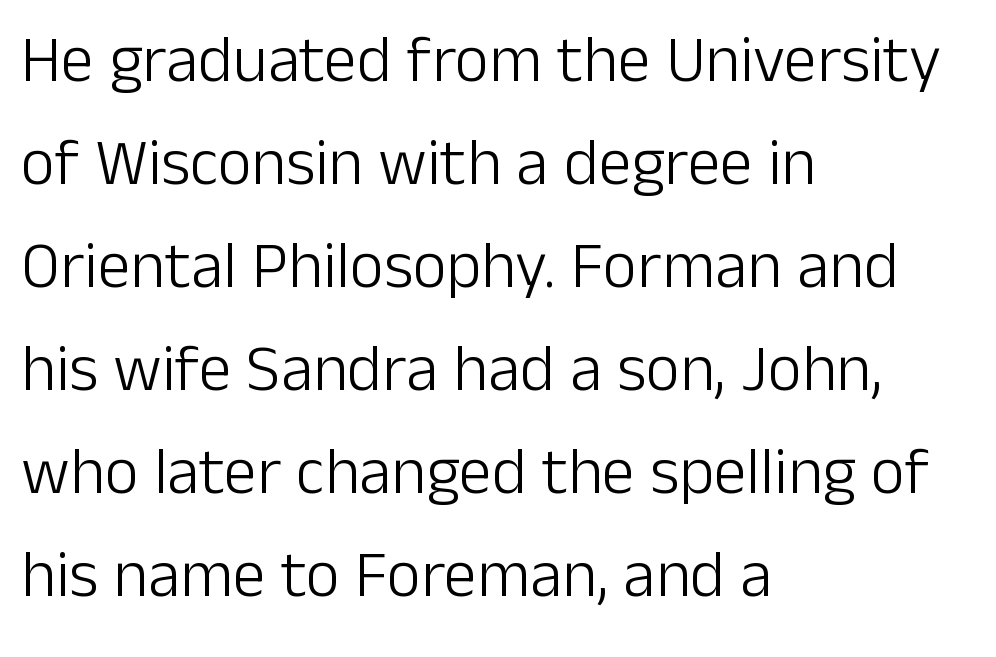
The image shows 66 px light sans-serif type, upright; set left-aligned, normal line spacing (1.56x), normal letter spacing, not underlined; low stroke contrast and a medium x-height.
